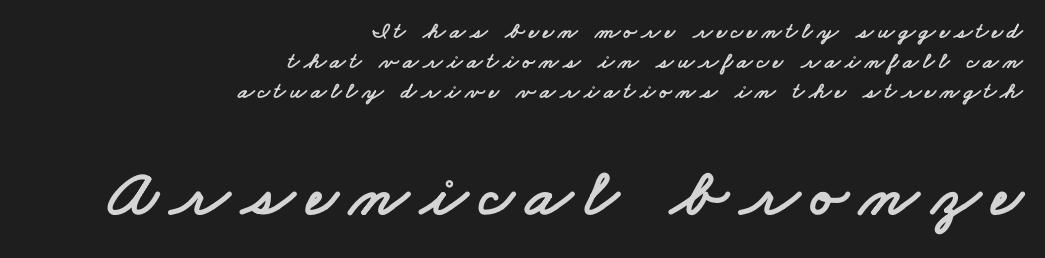
{"serif": "no", "width": "wide", "stroke_contrast": "low", "x_height": "small", "monospaced": "no", "underline": "no", "align": "right", "line_spacing": "normal", "line_spacing_ratio": 1.31, "larger_block": "second", "size_ratio": 2.96, "glyph_px": 68}
